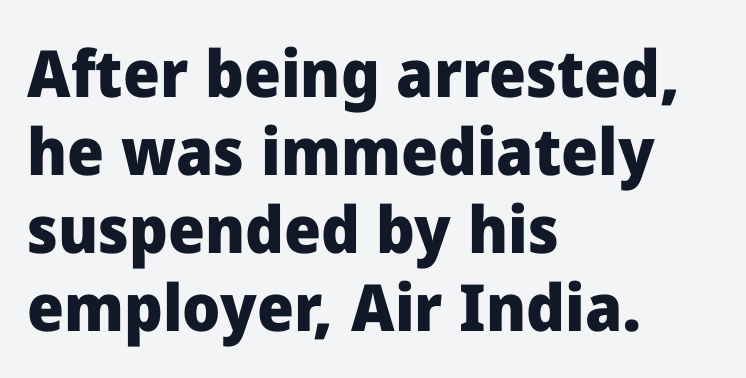
Q: Is the text bold? A: Yes.
Q: Is the text italic (slanted)? A: No, it is upright.
Q: Is the typeface a serif or a sans-serif typeface? A: Sans-serif.
Q: Is the text underlined? A: No.
Q: How is the paragraph aligned? A: Left-aligned.
Q: Is the spacing between letters normal or unusually wide? A: Normal.
Q: Width (condensed, normal, or wide)? A: Normal.
Q: Stroke contrast? A: Low.
Q: x-height? A: Medium.
Q: Monospaced? A: No.
